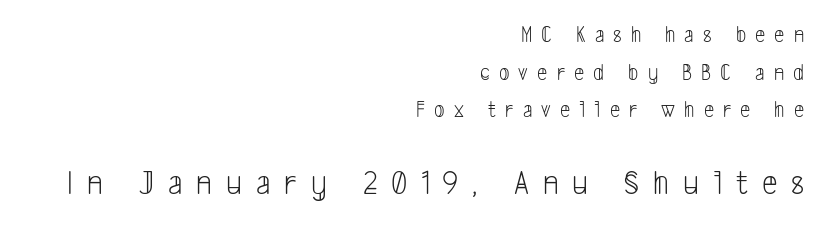
The image shows 35 px light, condensed sans-serif type; set right-aligned, normal line spacing (1.64x), unusually wide letter spacing (+0.4 em), not underlined; the second (bottom) block is 1.52x larger; low stroke contrast and a medium x-height.
